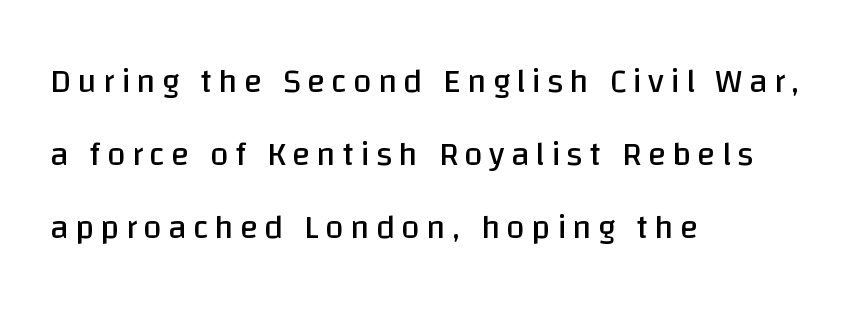
Q: Is the text bold? A: No.
Q: Is the text italic (slanted)? A: No, it is upright.
Q: Is the typeface a serif or a sans-serif typeface? A: Sans-serif.
Q: Is the text underlined? A: No.
Q: How is the paragraph aligned? A: Left-aligned.
Q: Is the spacing between lines tight, normal or loose? A: Loose.
Q: Width (condensed, normal, or wide)? A: Normal.
Q: Stroke contrast? A: Low.
Q: x-height? A: Large.
Q: Monospaced? A: No.
